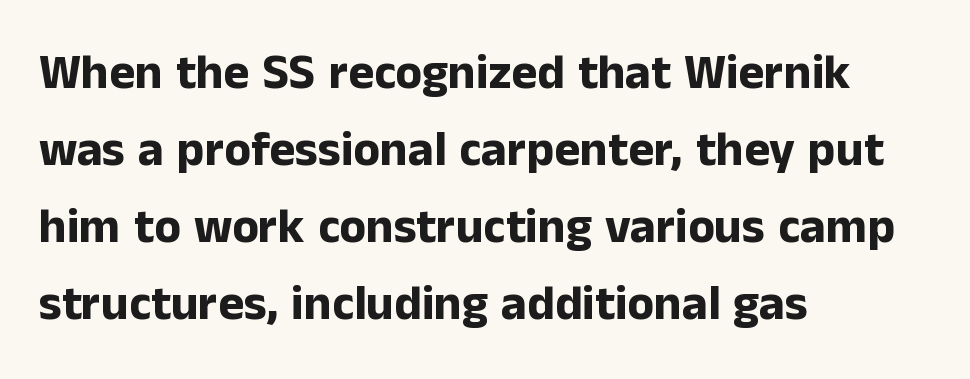
Any mark beneath the type? The region is blank. Think of a printed novel: that variable character pitch is what you see here. Reading down the column, the eye jumps a familiar distance to each next line. Between one letter and the next there's only the usual sliver of space. Each glyph is drawn with heavy, bold strokes.
